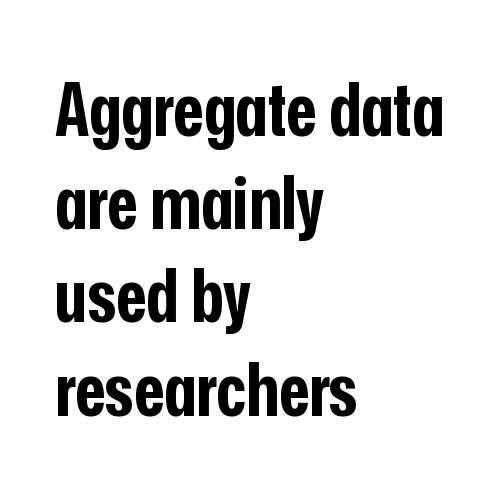
{"serif": "no", "italic": "no", "bold": "yes", "weight": "bold", "width": "condensed", "stroke_contrast": "low", "x_height": "medium", "monospaced": "no", "underline": "no", "align": "left", "line_spacing": "normal", "line_spacing_ratio": 1.26, "letter_spacing": "normal", "letter_spacing_em": 0.0, "glyph_px": 74}
